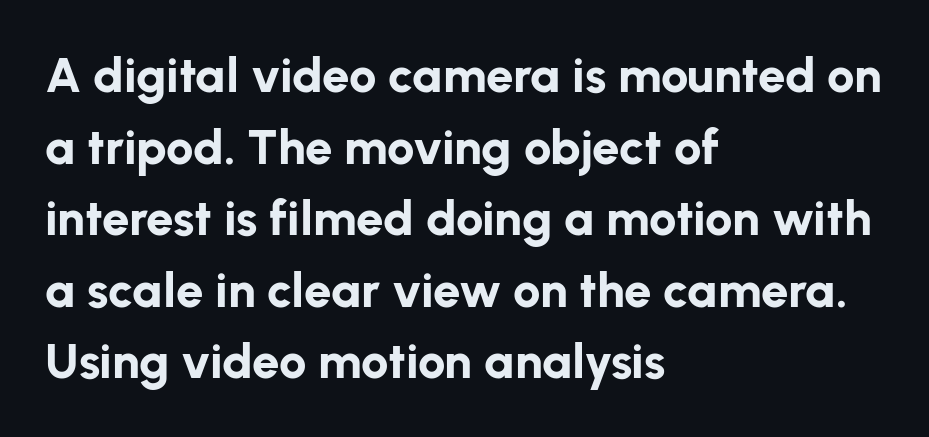
Nope, no serifs anywhere on these letters. Typeset ragged right — the left edge is the straight one. Posture: straight, roman, zero tilt. Weight: bold. Descenders hang freely into open space.
